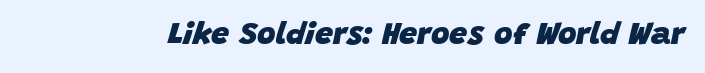
{"italic": "yes", "lean": "right", "slant_degrees": 15, "bold": "yes", "weight": "heavy", "width": "normal", "stroke_contrast": "low", "x_height": "large", "monospaced": "no", "underline": "no", "letter_spacing": "normal", "letter_spacing_em": 0.0, "glyph_px": 32}
